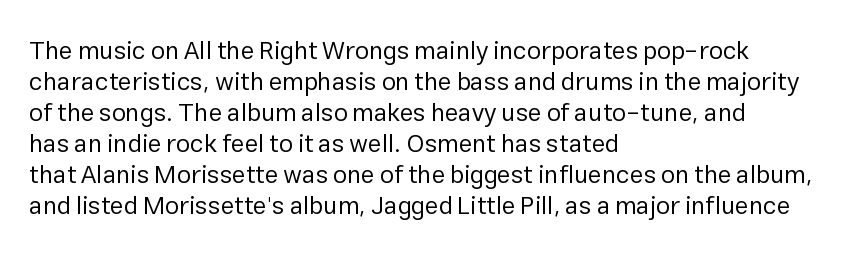
A light-to-regular cut is what we see here. Clear beneath every line of the passage. Vertical strokes here are truly vertical. The passage shown has conventional tracking throughout. Leftover space on each line is placed entirely after the last word.
